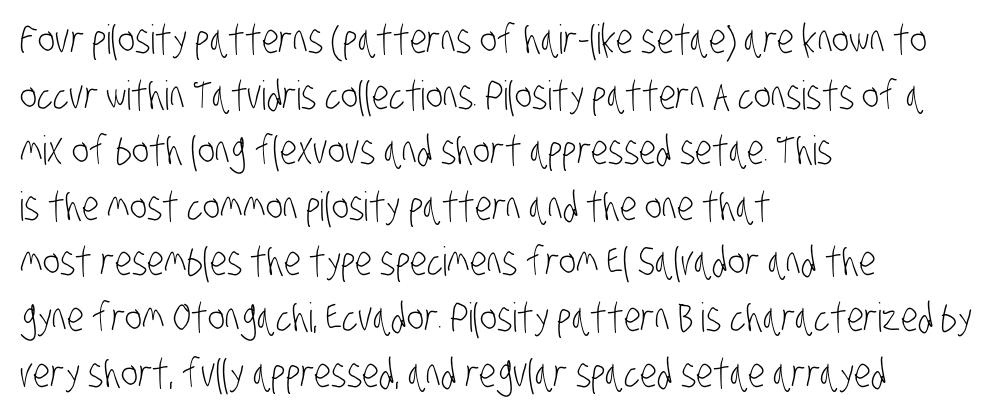
{"serif": "no", "bold": "no", "weight": "light", "width": "condensed", "stroke_contrast": "low", "x_height": "large", "monospaced": "no", "underline": "no", "align": "left", "line_spacing": "normal", "line_spacing_ratio": 1.39, "letter_spacing": "normal", "letter_spacing_em": 0.0, "glyph_px": 40}
